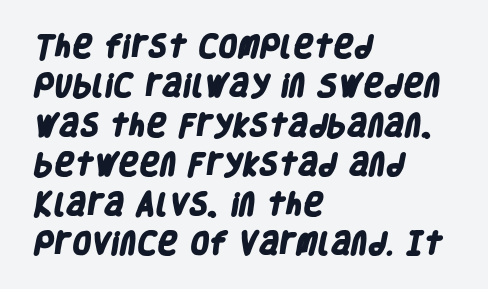
Q: Is the text bold? A: Yes.
Q: Is the text underlined? A: No.
Q: How is the paragraph aligned? A: Left-aligned.
Q: Is the spacing between letters normal or unusually wide? A: Normal.
Q: Is the spacing between lines tight, normal or loose? A: Normal.
